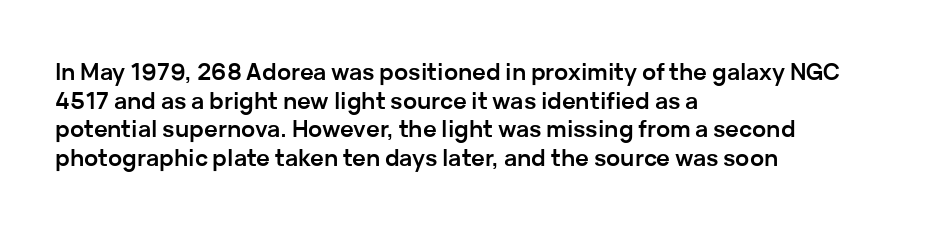
The image shows 23 px bold type, upright; set left-aligned, line spacing 1.24x, normal letter spacing, not underlined.
